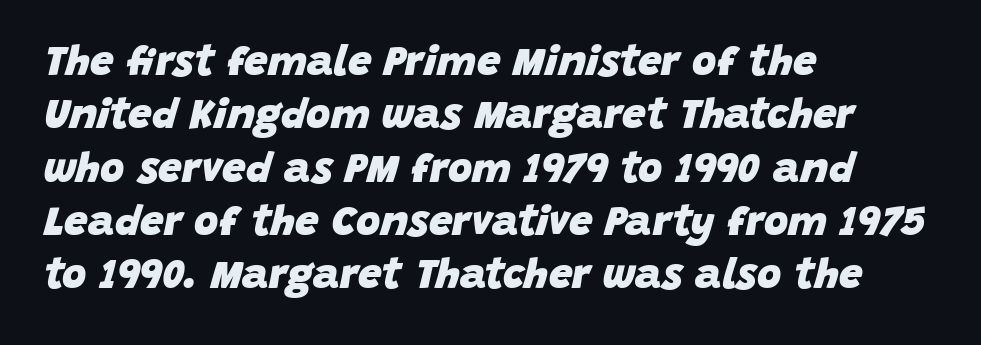
The image shows 42 px heavy type, italic (leaning right); set left-aligned, normal line spacing (1.27x), normal letter spacing, not underlined; low stroke contrast and a large x-height.
